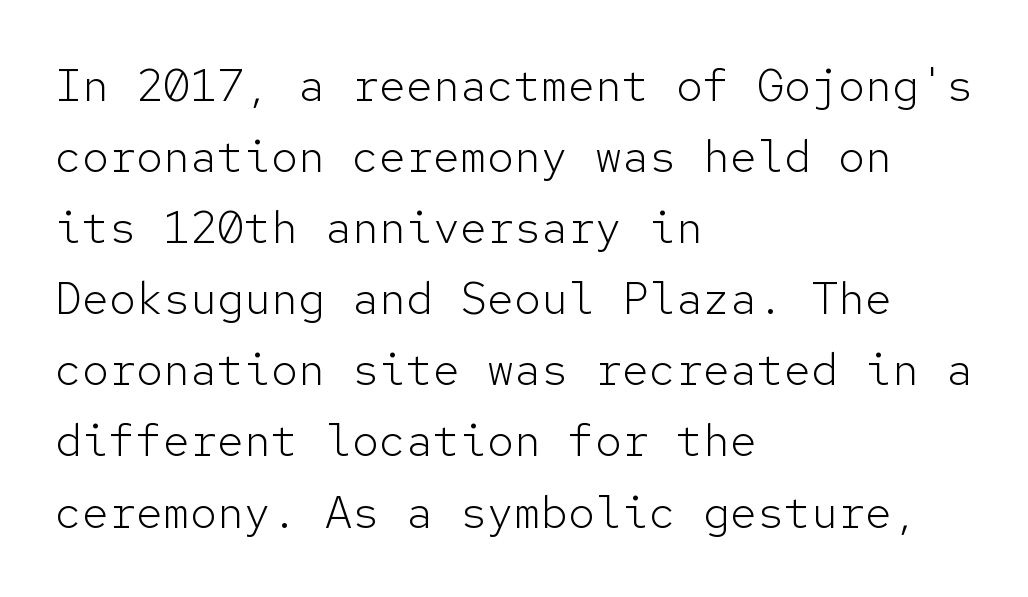
The image shows 45 px light sans-serif type, upright, monospaced; set left-aligned, normal line spacing (1.58x), normal letter spacing, not underlined; low stroke contrast and a medium x-height.
